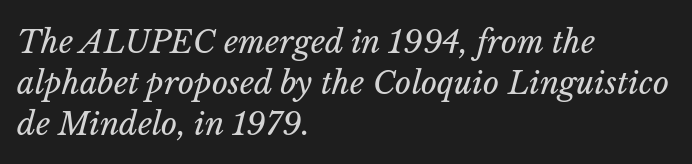
Q: Is the text bold? A: No.
Q: Is the text italic (slanted)? A: Yes, it leans right by about 14 degrees.
Q: Is the text underlined? A: No.
Q: How is the paragraph aligned? A: Left-aligned.
Q: Is the spacing between letters normal or unusually wide? A: Normal.
Q: Is the spacing between lines tight, normal or loose? A: Normal.
Q: Width (condensed, normal, or wide)? A: Normal.
Q: Stroke contrast? A: Low.
Q: x-height? A: Medium.
Q: Monospaced? A: No.
